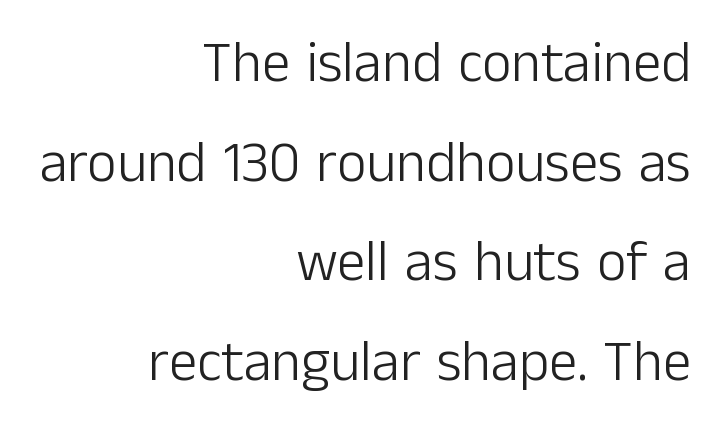
The image shows 57 px light sans-serif type, upright; set right-aligned, line spacing 1.75x, normal letter spacing, not underlined; low stroke contrast and a medium x-height.
